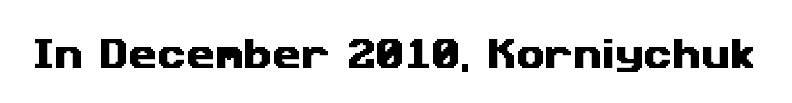
Glyph-to-glyph distance matches everyday printed text. A typesetter would call this proportional, since set widths differ per character. Is this a sans? Yes — the strokes have no serifs. A clean baseline with only descenders dipping below it.
